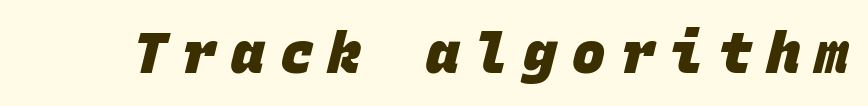
The face used here is a sans, in the tradition of grotesques and geometrics. Here the glyphs are tracked loosely, breaking word shapes into spaced letters. Type without underlining. The passage shown is typed in a monospace face where columns stay perfectly aligned. What weight is shown? A full bold with thick strokes.
